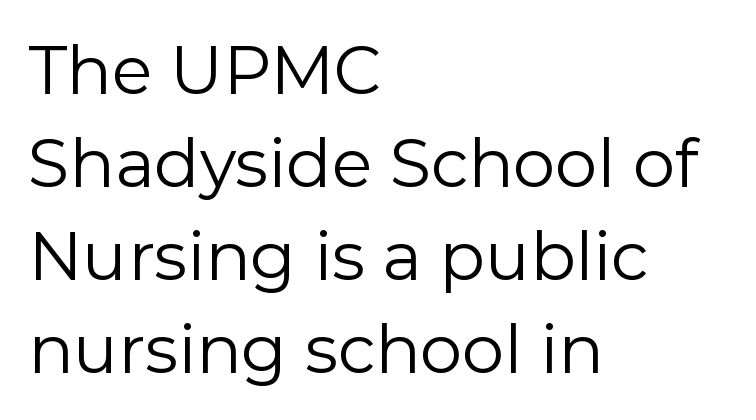
{"serif": "no", "italic": "no", "bold": "no", "weight": "regular", "width": "normal", "stroke_contrast": "low", "x_height": "medium", "monospaced": "no", "underline": "no", "align": "left", "line_spacing": "normal", "line_spacing_ratio": 1.39, "letter_spacing": "normal", "letter_spacing_em": 0.0, "glyph_px": 67}
